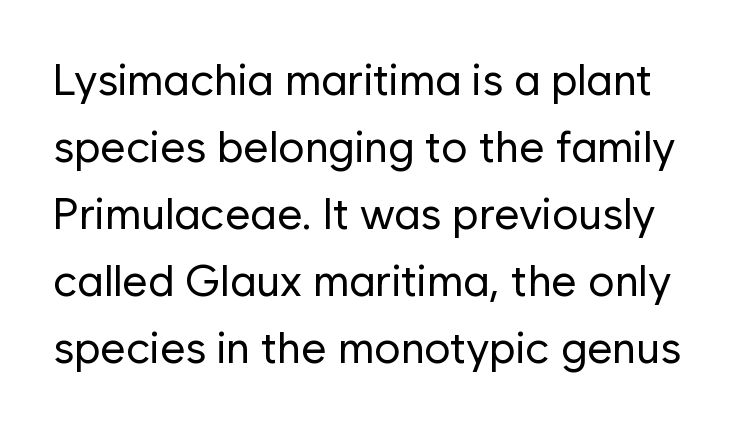
The image shows 44 px regular-weight sans-serif type, upright; set normal line spacing (1.52x), normal letter spacing, not underlined; low stroke contrast and a medium x-height.
